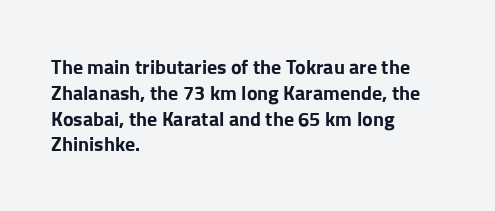
A typesetter would call this zero additional tracking. A classic flush-left, rag-right setting is used for this passage. The letters stand upright; this is a roman face. The glyphs are unaccompanied by any horizontal stroke below them. Line spacing here is normal.
